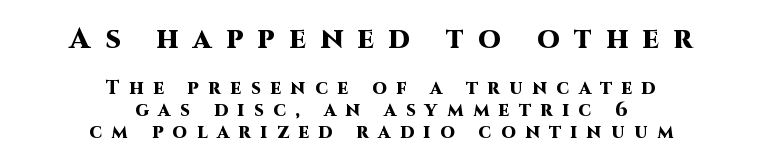
The image shows 29 px heavy sans-serif type, upright; set centered, tight line spacing (1.14x), unusually wide letter spacing (+0.5 em), not underlined; the first (top) block is 1.53x larger; high stroke contrast and a large x-height.
